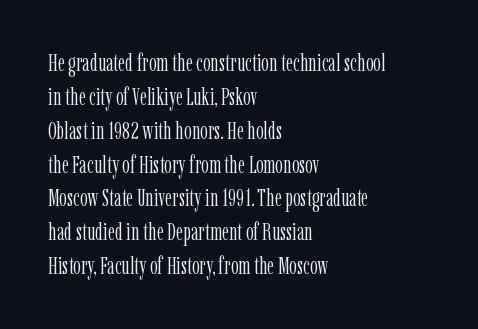
The image shows 24 px text type, upright; set left-aligned, normal line spacing (1.41x), normal letter spacing, not underlined.
